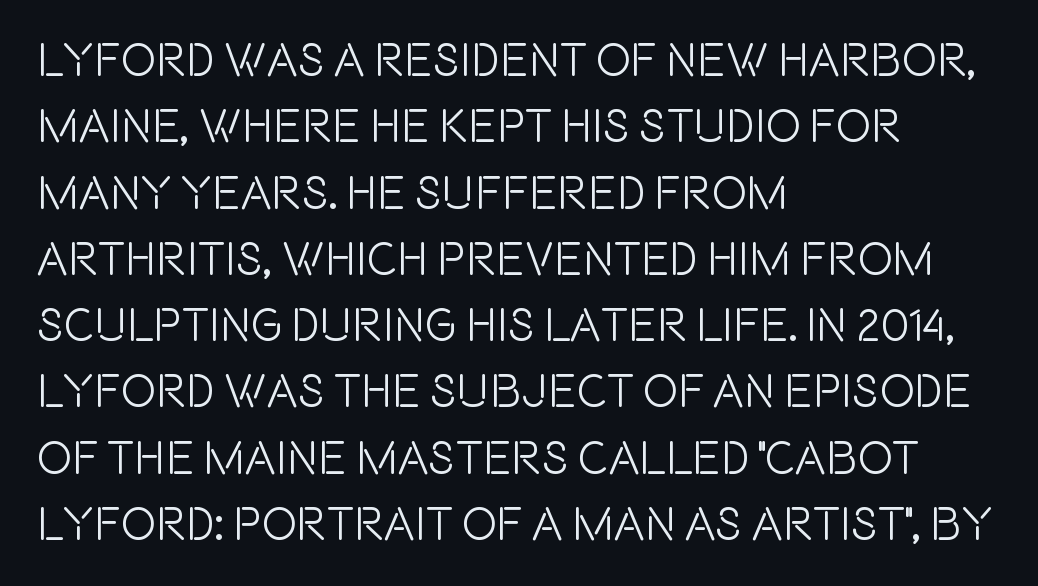
The image shows 47 px condensed sans-serif type, upright; set left-aligned, normal line spacing (1.41x), normal letter spacing, not underlined; a large x-height.
